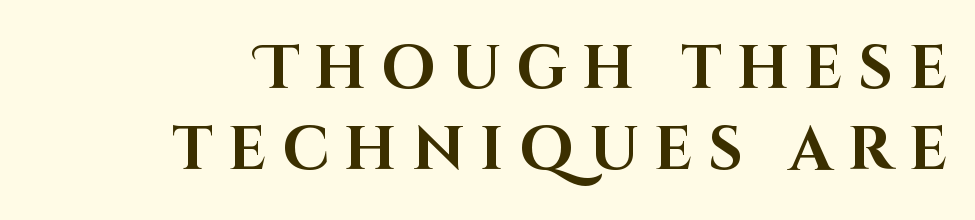
The image shows 61 px bold sans-serif type, upright; set right-aligned, normal line spacing (1.32x), unusually wide letter spacing (+0.25 em), not underlined; high stroke contrast and a large x-height.
